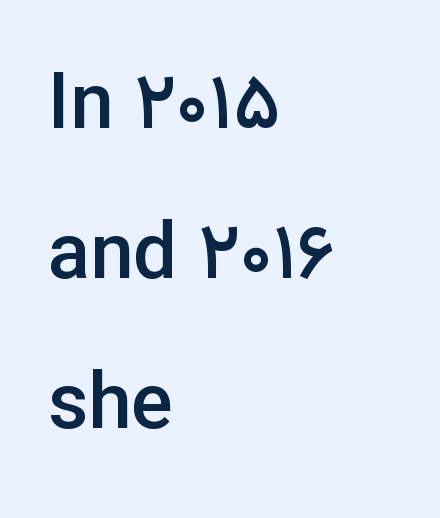
{"serif": "no", "italic": "no", "bold": "semi", "weight": "semibold", "width": "normal", "stroke_contrast": "low", "x_height": "medium", "monospaced": "no", "underline": "no", "align": "left", "line_spacing": "loose", "line_spacing_ratio": 1.92, "letter_spacing": "normal", "letter_spacing_em": 0.0, "glyph_px": 78}
